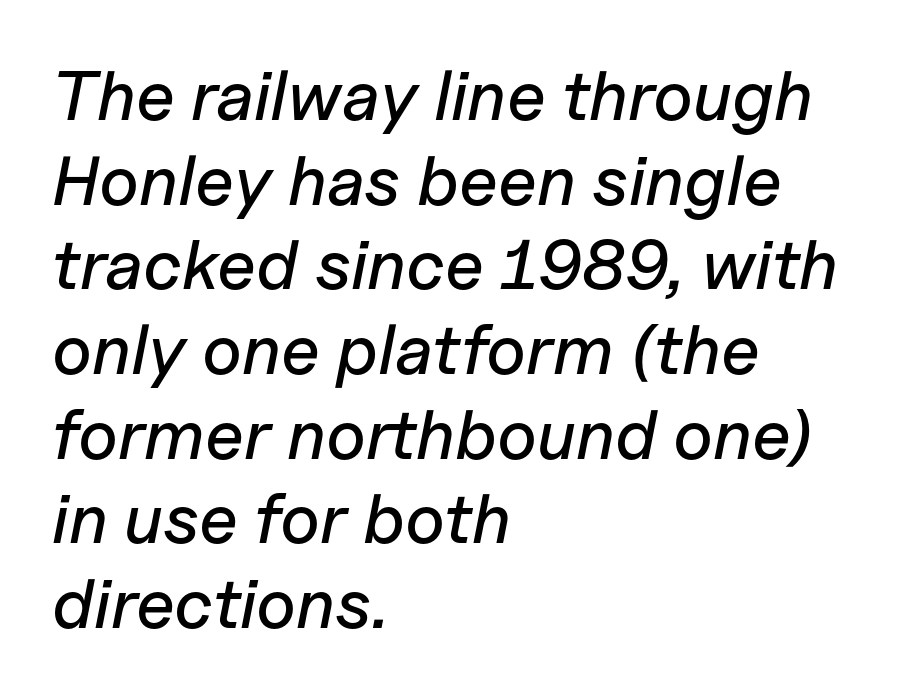
A student would call this left alignment; a typographer would say flush left, rag right. Designer's note — italics engaged. You could not count columns in this text — the font is proportionally spaced. Standard letterfit; no display-style spreading of the glyphs. Descenders hang freely into open space.
